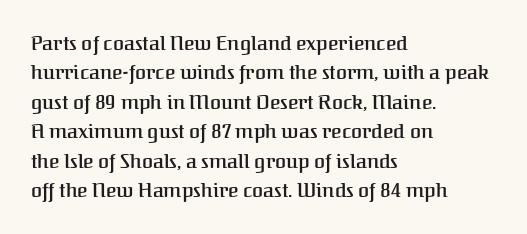
{"italic": "no", "bold": "semi", "underline": "no", "align": "left", "line_spacing": "normal", "line_spacing_ratio": 1.47, "letter_spacing": "normal", "letter_spacing_em": 0.0, "glyph_px": 20}
